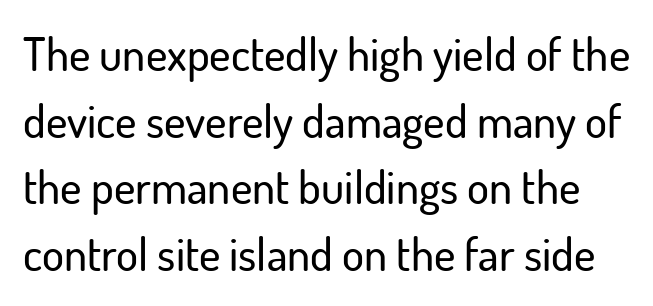
Q: Is the text italic (slanted)? A: No, it is upright.
Q: Is the typeface a serif or a sans-serif typeface? A: Sans-serif.
Q: Is the text underlined? A: No.
Q: Is the spacing between letters normal or unusually wide? A: Normal.
Q: Is the spacing between lines tight, normal or loose? A: Normal.
Q: Width (condensed, normal, or wide)? A: Normal.
Q: Stroke contrast? A: Low.
Q: x-height? A: Small.
Q: Monospaced? A: No.
